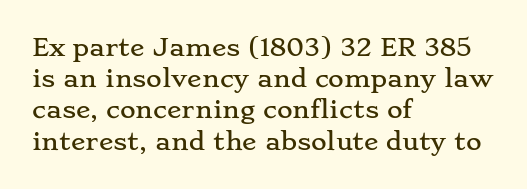
Q: Is the text italic (slanted)? A: No, it is upright.
Q: Is the text underlined? A: No.
Q: How is the paragraph aligned? A: Left-aligned.
Q: Is the spacing between letters normal or unusually wide? A: Normal.
Q: Is the spacing between lines tight, normal or loose? A: Normal.
